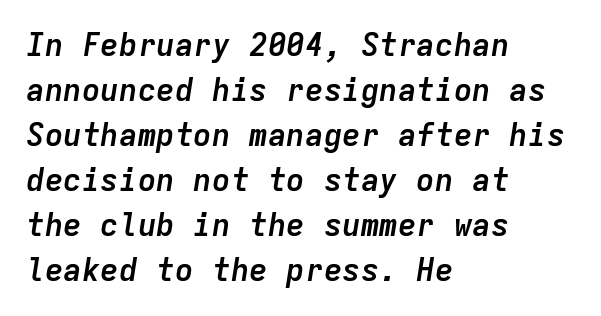
The image shows 31 px semibold type, italic (leaning right), monospaced; set left-aligned, normal line spacing (1.45x), normal letter spacing, not underlined; low stroke contrast and a medium x-height.
